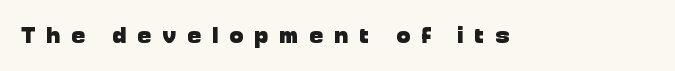
{"italic": "no", "bold": "yes", "underline": "no", "letter_spacing": "wide", "letter_spacing_em": 0.49, "glyph_px": 23}
